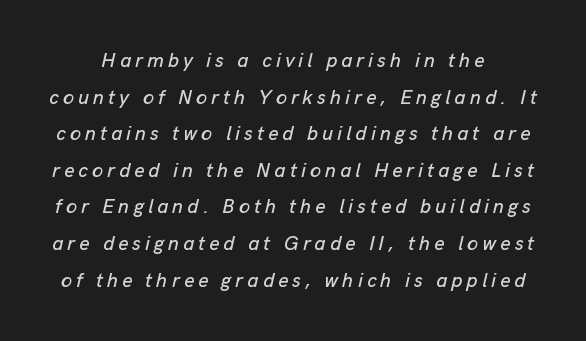
{"italic": "yes", "lean": "right", "slant_degrees": 13, "underline": "no", "line_spacing_ratio": 1.83, "letter_spacing": "wide", "letter_spacing_em": 0.2, "glyph_px": 20}
